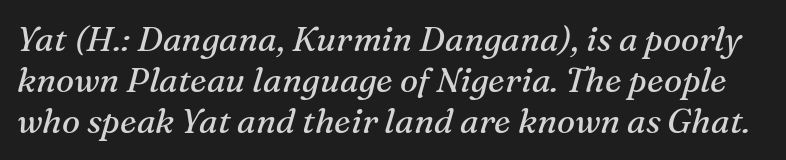
The image shows 34 px regular-weight serif type, italic (leaning right); set line spacing 1.21x, normal letter spacing, not underlined; medium stroke contrast and a medium x-height.
